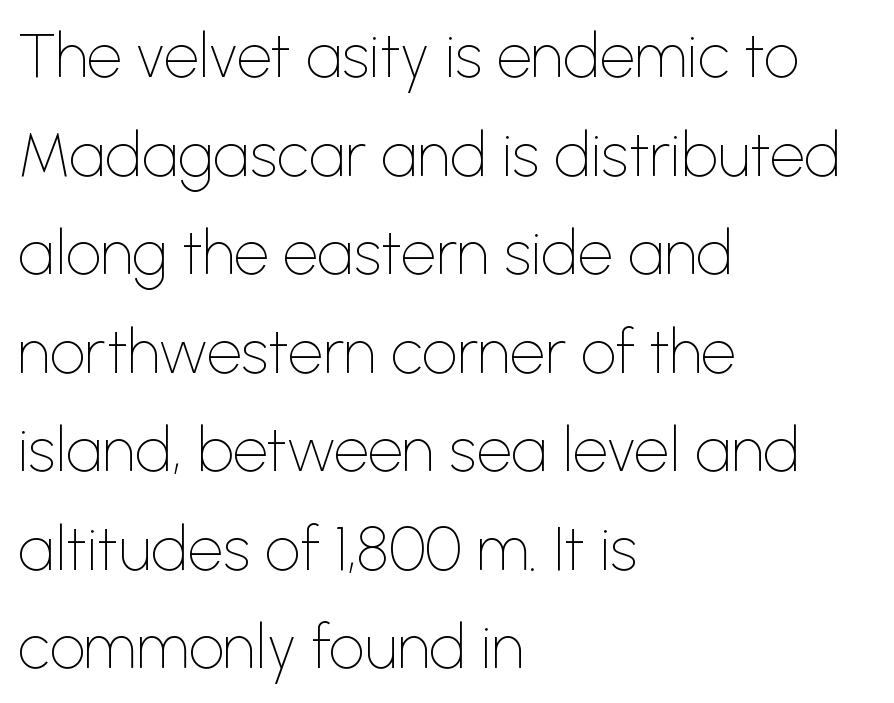
Are there feet on the stems? There aren't — it's a sans. Weight: in the light-to-regular range. Default kerning and tracking; the words read as compact shapes. The leading is moderate, giving the passage an even texture.
